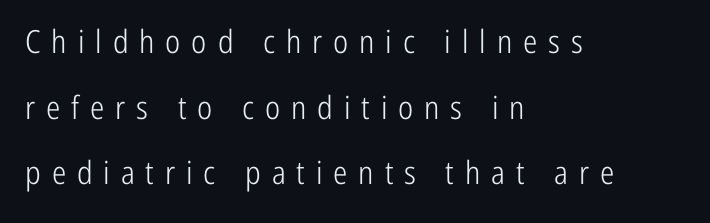
{"serif": "no", "italic": "no", "bold": "no", "weight": "light", "width": "condensed", "stroke_contrast": "low", "x_height": "medium", "monospaced": "no", "underline": "no", "align": "left", "line_spacing": "loose", "line_spacing_ratio": 2.05, "letter_spacing": "wide", "letter_spacing_em": 0.34, "glyph_px": 32}
